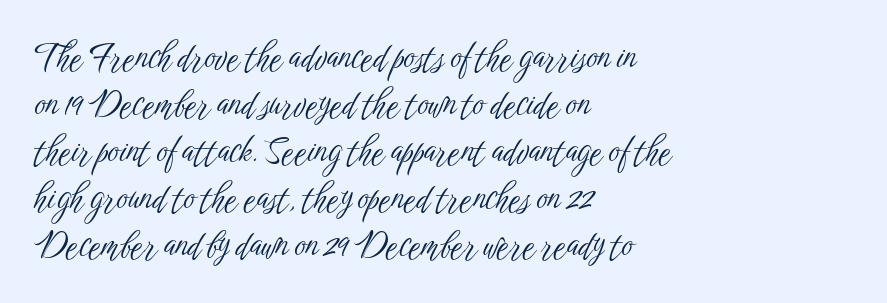
Note the varied advance widths — an 'i' is clearly narrower than an 'm'. Typeset ragged right — the left edge is the straight one. Plain, unruled lines of type. The rendering keeps characters at their native spacing. Font category for this specimen: sans-serif.
